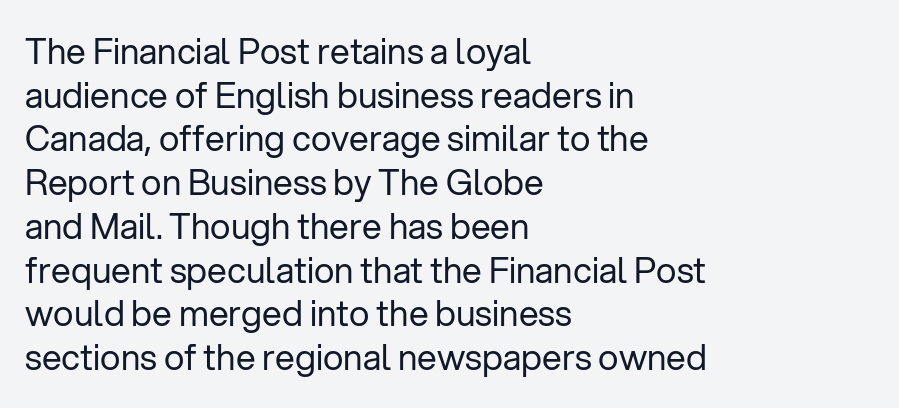
{"serif": "no", "italic": "no", "bold": "no", "weight": "regular", "width": "normal", "stroke_contrast": "low", "x_height": "medium", "monospaced": "no", "underline": "no", "align": "left", "line_spacing": "normal", "line_spacing_ratio": 1.25, "letter_spacing": "normal", "letter_spacing_em": 0.0, "glyph_px": 35}
